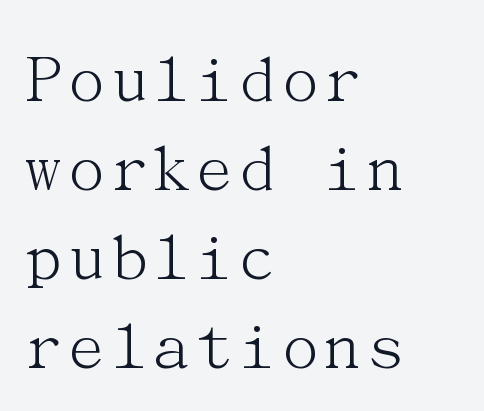
The image shows 73 px light serif type, upright; set left-aligned, line spacing 1.22x, normal letter spacing, not underlined; medium stroke contrast and a medium x-height.
